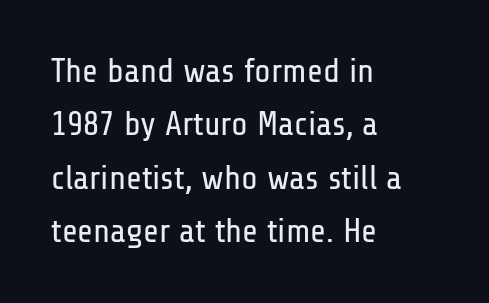
Q: Is the text bold? A: No.
Q: Is the text italic (slanted)? A: No, it is upright.
Q: Is the typeface a serif or a sans-serif typeface? A: Sans-serif.
Q: Is the text underlined? A: No.
Q: How is the paragraph aligned? A: Left-aligned.
Q: Is the spacing between letters normal or unusually wide? A: Normal.
Q: Is the spacing between lines tight, normal or loose? A: Normal.
Q: Width (condensed, normal, or wide)? A: Condensed.
Q: Stroke contrast? A: Low.
Q: x-height? A: Medium.
Q: Monospaced? A: No.
